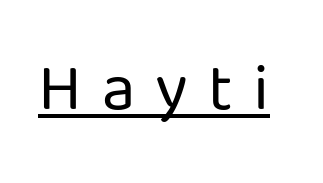
Ink coverage per letter is moderate at most. A typesetter would call this heavily tracked-out type. The words here are underlined. In terms of posture, this sample is upright. You could not count columns in this text — the font is proportionally spaced.
